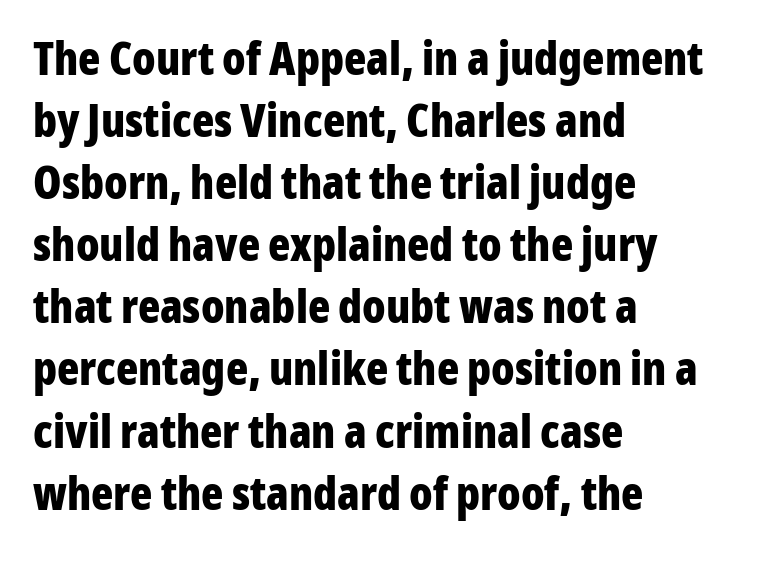
The image shows 46 px bold, condensed sans-serif type, upright; set left-aligned, normal line spacing (1.35x), normal letter spacing, not underlined; low stroke contrast and a medium x-height.
